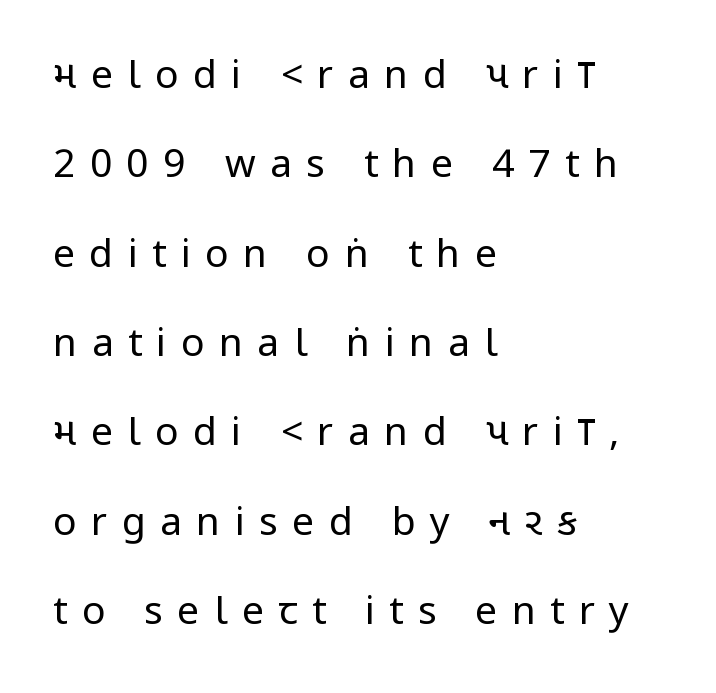
The passage is arranged the way most books set body copy — flush left. Tall strokes in this sample are plumb rather than angled. Look at the tracking — it's clearly loosened, letters drifting apart. Bare-footed words on every line.
